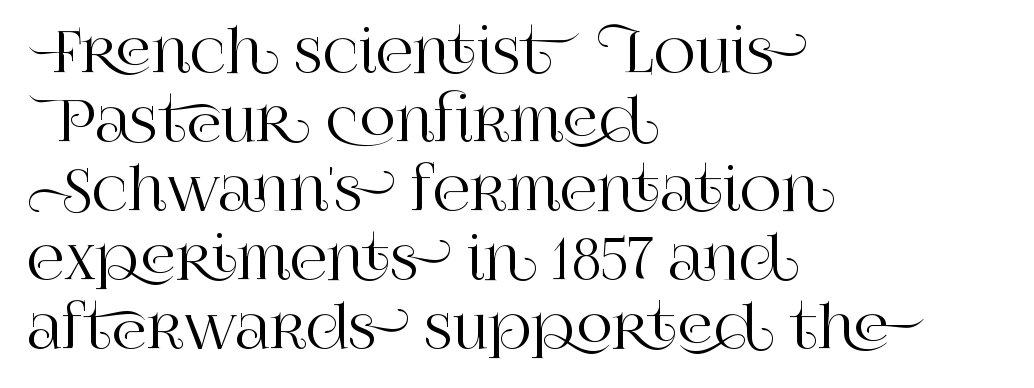
The image shows 57 px serif type, upright; set left-aligned, line spacing 1.21x, normal letter spacing, not underlined; high stroke contrast and a large x-height.
